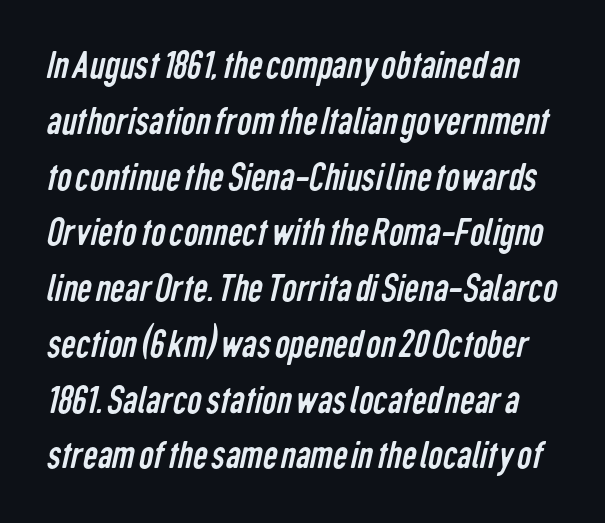
{"serif": "no", "bold": "no", "weight": "regular", "width": "condensed", "stroke_contrast": "low", "x_height": "medium", "monospaced": "no", "underline": "no", "line_spacing": "normal", "line_spacing_ratio": 1.36, "letter_spacing": "normal", "letter_spacing_em": 0.0, "glyph_px": 41}
